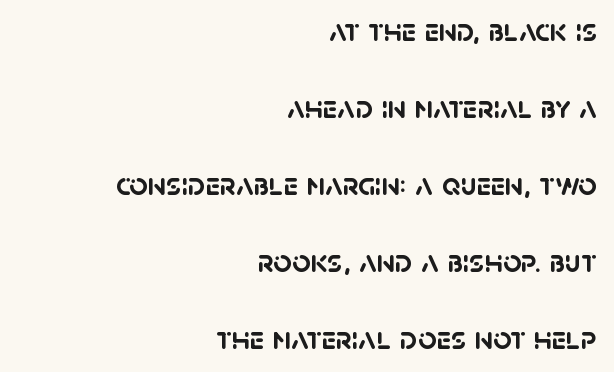
The image shows 32 px semibold sans-serif type; set right-aligned, loose line spacing (2.41x), normal letter spacing, not underlined; low stroke contrast and a large x-height.
